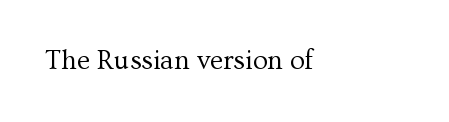
Q: Is the text bold? A: No.
Q: Is the text italic (slanted)? A: No, it is upright.
Q: Is the text underlined? A: No.
Q: How is the paragraph aligned? A: Left-aligned.
Q: Is the spacing between letters normal or unusually wide? A: Normal.
